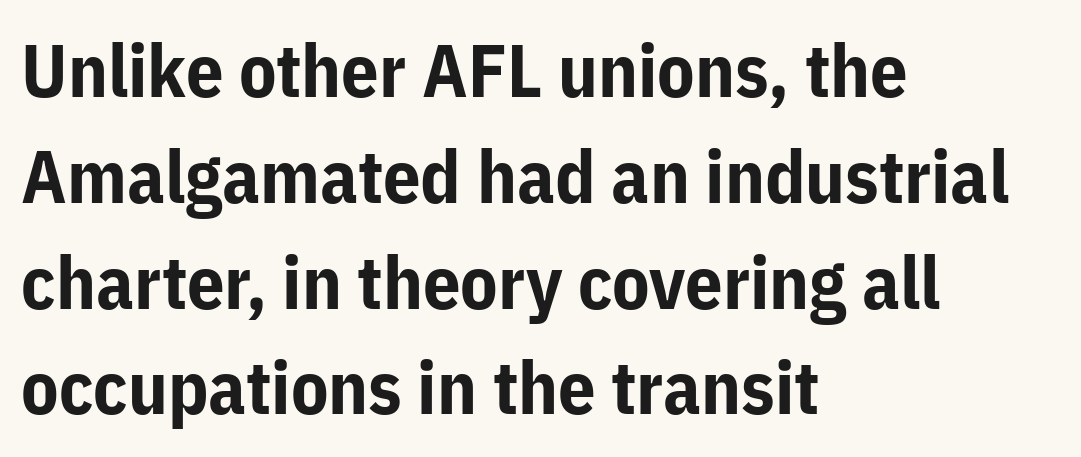
The image shows 74 px bold sans-serif type, upright; set left-aligned, normal line spacing (1.43x), normal letter spacing, not underlined; low stroke contrast and a medium x-height.
